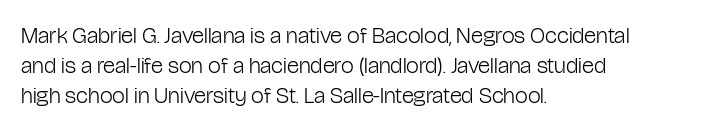
{"italic": "no", "bold": "no", "underline": "no", "align": "left", "line_spacing": "normal", "line_spacing_ratio": 1.3, "letter_spacing": "normal", "letter_spacing_em": 0.0, "glyph_px": 23}
